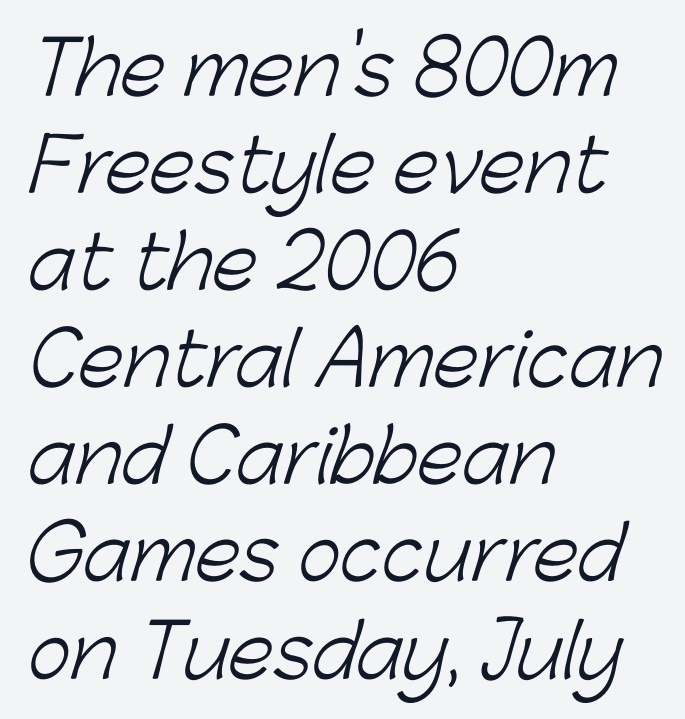
{"serif": "no", "bold": "no", "weight": "light", "width": "normal", "stroke_contrast": "low", "x_height": "medium", "monospaced": "no", "underline": "no", "align": "left", "line_spacing": "normal", "line_spacing_ratio": 1.33, "letter_spacing": "normal", "letter_spacing_em": 0.0, "glyph_px": 73}
